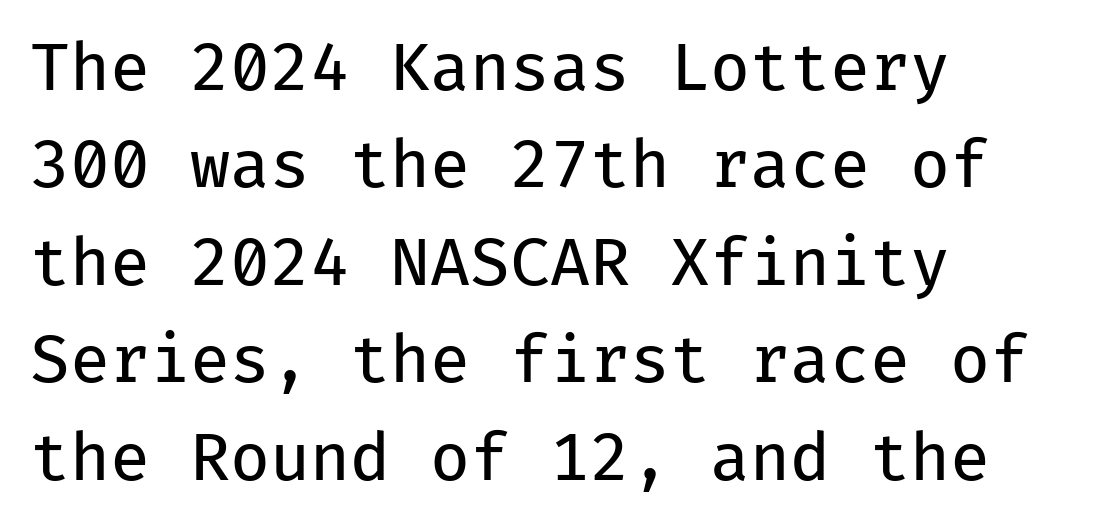
Stroke mass is kept to a normal reading level or below. It's the straight-up-and-down kind of type. What's the leading like? Ordinary, nothing unusual. The passage shown is typed in a monospace face where columns stay perfectly aligned. Descenders hang freely into open space. The text block is weighted toward the left margin, trailing off unevenly rightward.
